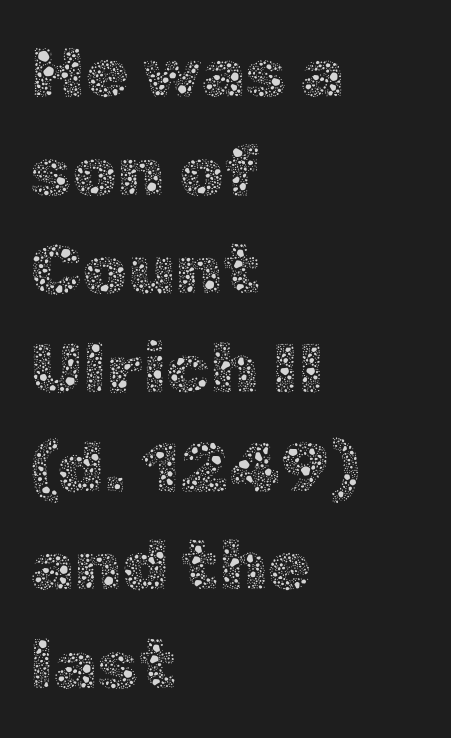
The face used here is rendered with its standard letterfit. Here the designer chose a conventional face with non-uniform glyph widths. One glance says typical: line gaps are just what's usual. Style check: upright. Nothing heavy about these letters — not bold at all. The rendering anchors every line to the left-hand side.
